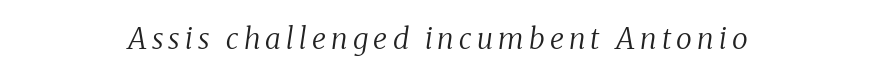
The face used here is proportionally spaced, like ordinary book or web type. The setting favours the middle, as headings and verse often do. Font category for this specimen: serif. Stems here are at most as thick as an everyday book face.
